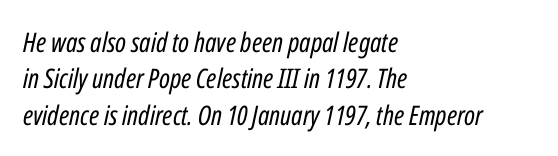
{"italic": "yes", "lean": "right", "slant_degrees": 12, "bold": "no", "underline": "no", "align": "left", "line_spacing": "normal", "line_spacing_ratio": 1.35, "letter_spacing": "normal", "letter_spacing_em": 0.0, "glyph_px": 27}
